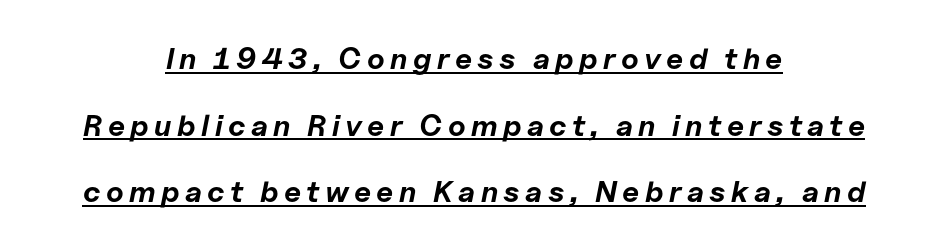
Q: Is the text bold? A: Yes.
Q: Is the text italic (slanted)? A: Yes, it leans right by about 11 degrees.
Q: Is the text underlined? A: Yes.
Q: How is the paragraph aligned? A: Centered.
Q: Is the spacing between lines tight, normal or loose? A: Loose.
Q: Width (condensed, normal, or wide)? A: Normal.
Q: Stroke contrast? A: Low.
Q: x-height? A: Medium.
Q: Monospaced? A: No.
